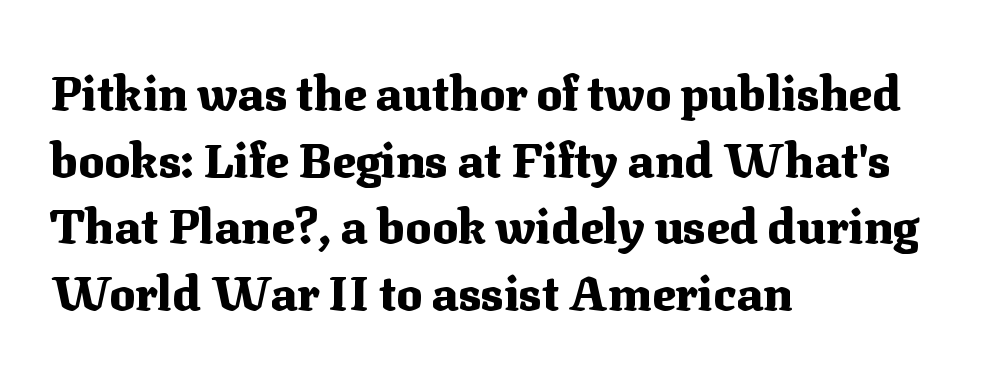
Q: Is the text bold? A: Yes.
Q: Is the text italic (slanted)? A: No, it is upright.
Q: Is the typeface a serif or a sans-serif typeface? A: Serif.
Q: Is the text underlined? A: No.
Q: How is the paragraph aligned? A: Left-aligned.
Q: Is the spacing between letters normal or unusually wide? A: Normal.
Q: Is the spacing between lines tight, normal or loose? A: Normal.
Q: Width (condensed, normal, or wide)? A: Normal.
Q: Stroke contrast? A: Medium.
Q: x-height? A: Medium.
Q: Monospaced? A: No.
